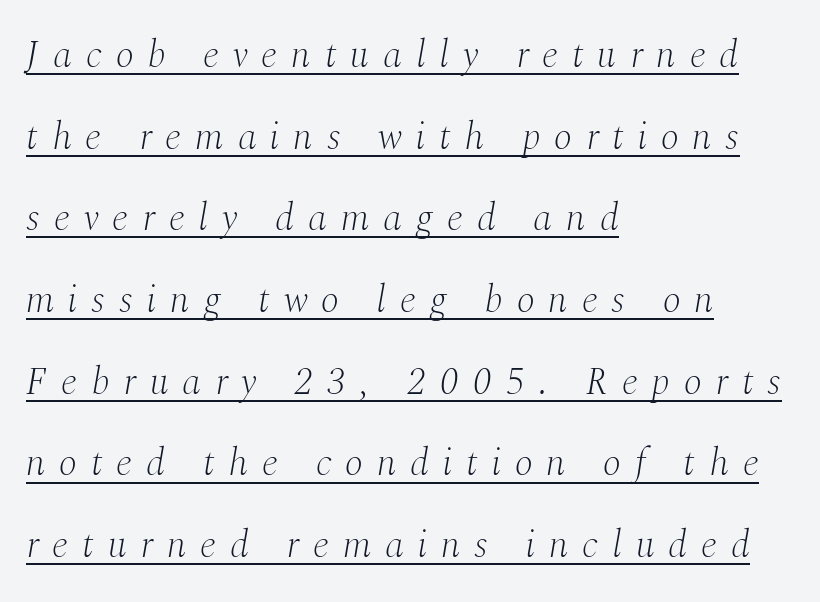
Summary of weight: not heavy and not bold. The lines are spread far apart with generous leading. This sample carries an underscore along the baseline area. Yep, those are serifs on the letters.
